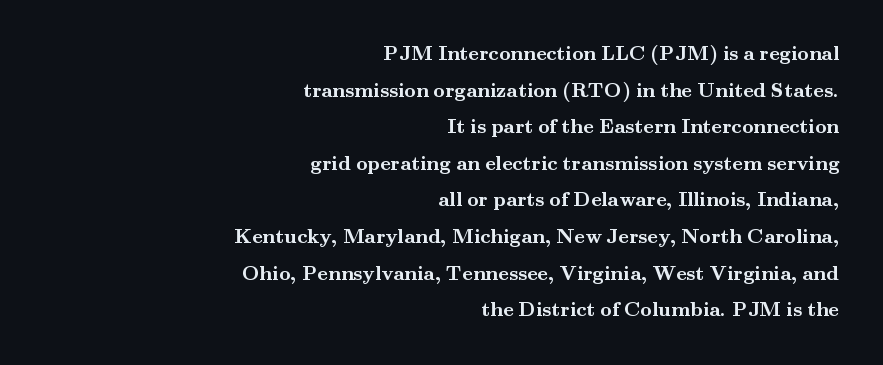
Q: Is the text bold? A: Yes.
Q: Is the text italic (slanted)? A: No, it is upright.
Q: Is the text underlined? A: No.
Q: How is the paragraph aligned? A: Right-aligned.
Q: Is the spacing between letters normal or unusually wide? A: Normal.
